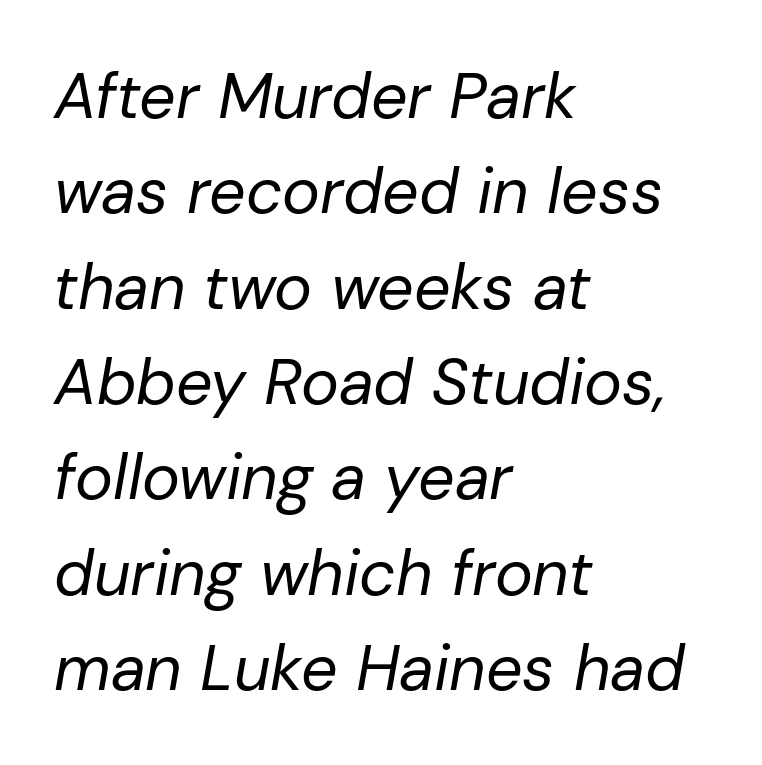
This sample has the flowing, uneven cadence of proportional lettering. Notice how descenders clear the ascenders below comfortably — that's standard leading. Type without underlining. The letters are slanted; this is an italic face. The passage is arranged the way most books set body copy — flush left.
